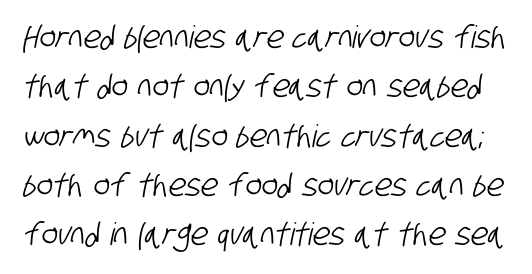
The image shows 31 px condensed sans-serif type; set normal line spacing (1.59x), normal letter spacing, not underlined; low stroke contrast and a large x-height.
